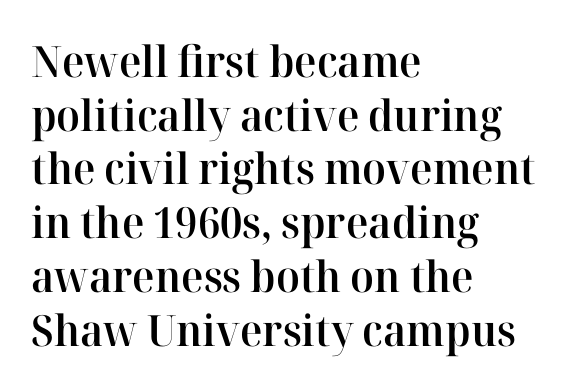
Q: Is the text bold? A: Semi-bold.
Q: Is the text italic (slanted)? A: No, it is upright.
Q: Is the typeface a serif or a sans-serif typeface? A: Serif.
Q: Is the text underlined? A: No.
Q: How is the paragraph aligned? A: Left-aligned.
Q: Is the spacing between letters normal or unusually wide? A: Normal.
Q: Is the spacing between lines tight, normal or loose? A: Normal.
Q: Width (condensed, normal, or wide)? A: Normal.
Q: Stroke contrast? A: High.
Q: x-height? A: Medium.
Q: Monospaced? A: No.
